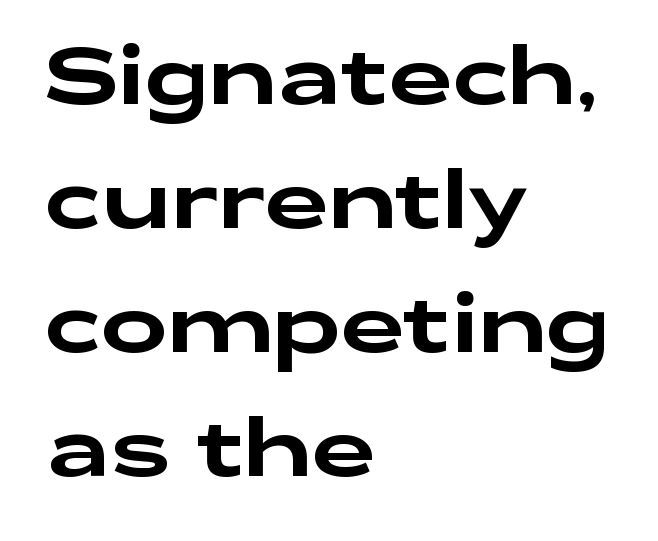
The image shows 80 px wide sans-serif type, upright; set left-aligned, normal line spacing (1.55x), normal letter spacing, not underlined; low stroke contrast and a medium x-height.
